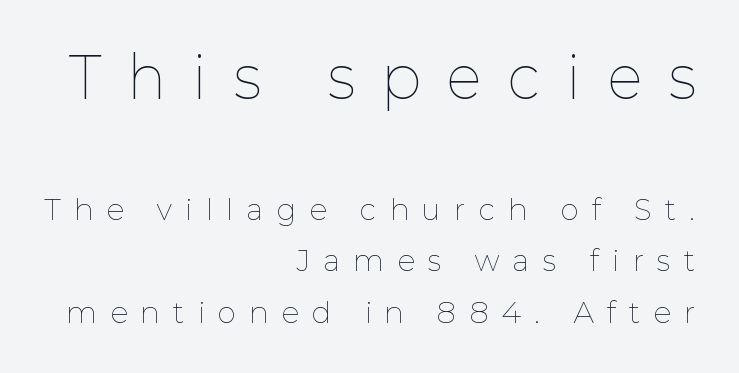
{"italic": "no", "bold": "no", "weight": "thin", "width": "normal", "stroke_contrast": "low", "x_height": "medium", "monospaced": "no", "underline": "no", "align": "right", "line_spacing_ratio": 1.84, "letter_spacing": "wide", "letter_spacing_em": 0.49, "larger_block": "first", "size_ratio": 2.0, "glyph_px": 56}
